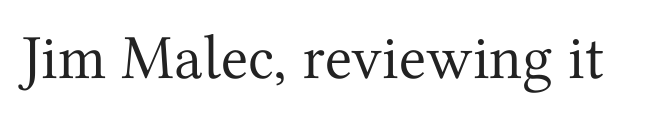
{"serif": "yes", "italic": "no", "bold": "no", "weight": "regular", "width": "normal", "stroke_contrast": "medium", "x_height": "medium", "monospaced": "no", "underline": "no", "letter_spacing": "normal", "letter_spacing_em": 0.0, "glyph_px": 63}
